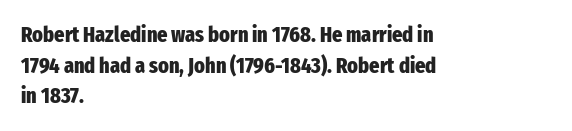
If you drew a line through each stem, it would be perfectly vertical. A normal amount of white space separates one row of letters from the next. Unmarked baselines from the first word to the last. Pretty heavy lettering here — definitely bold. The paragraph has a hard left edge and a soft right edge. These lines keep a tight, regular rhythm from letter to letter.
